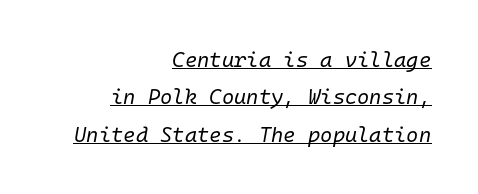
Students, note that the glyphs here touch the page at normal intervals. This reads as an unemphasized weight, regular at the heaviest. The ragged edge is on the left, which tells us the setting is flush right. Tall strokes in this sample are angled rather than plumb.
